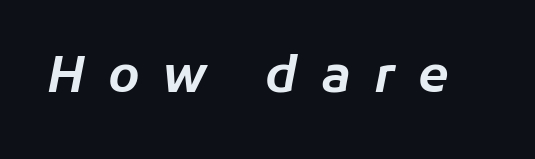
{"italic": "yes", "lean": "right", "slant_degrees": 11, "width": "normal", "stroke_contrast": "low", "x_height": "medium", "monospaced": "no", "underline": "no", "letter_spacing": "wide", "letter_spacing_em": 0.47, "glyph_px": 50}
